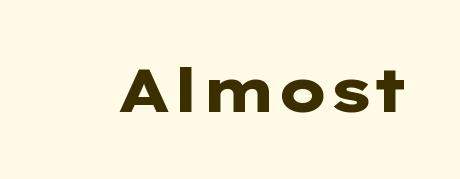
Q: Is the text bold? A: Yes.
Q: Is the text italic (slanted)? A: No, it is upright.
Q: Is the typeface a serif or a sans-serif typeface? A: Sans-serif.
Q: Is the text underlined? A: No.
Q: Is the spacing between letters normal or unusually wide? A: Normal.
Q: Width (condensed, normal, or wide)? A: Wide.
Q: Stroke contrast? A: Low.
Q: x-height? A: Medium.
Q: Monospaced? A: No.
